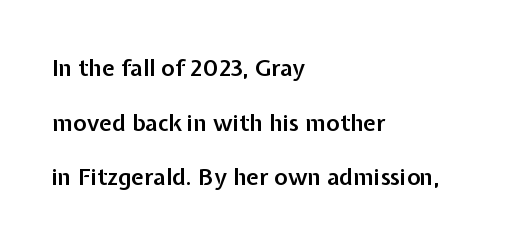
The image shows 23 px text type, upright; set left-aligned, loose line spacing (2.38x), normal letter spacing, not underlined.
